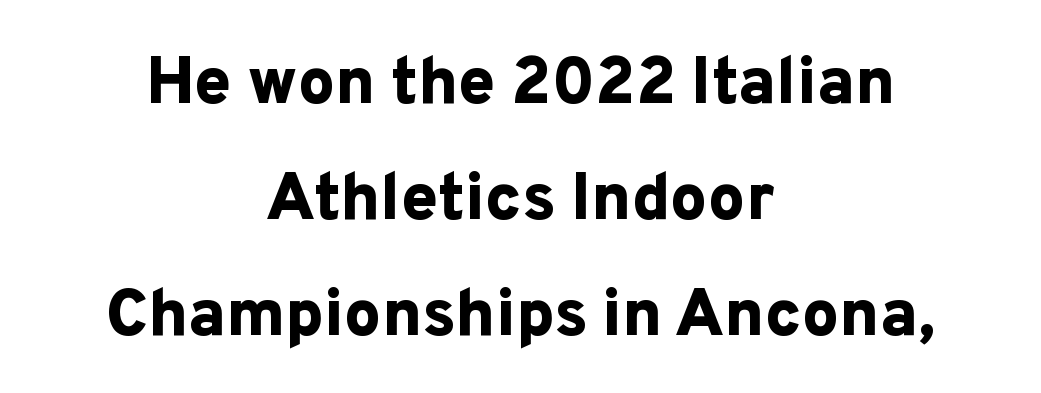
Quick note: underline off. The font family rendered here belongs to the sans-serif group. Here the designer chose a conventional face with non-uniform glyph widths. These lines stack symmetrically, like a column narrowing and widening about its center.
